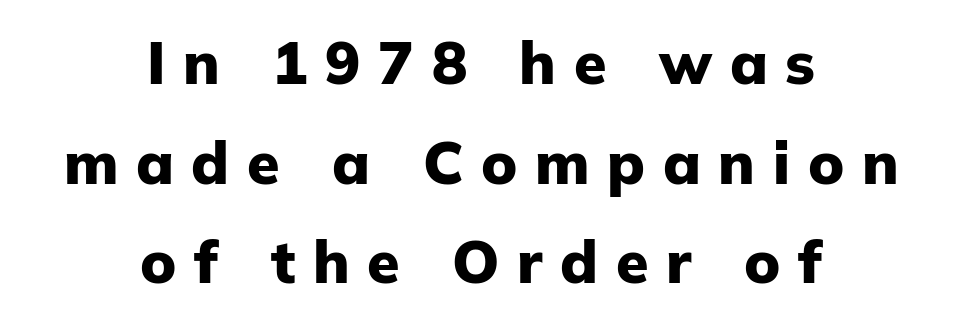
Q: Is the text bold? A: Yes.
Q: Is the text italic (slanted)? A: No, it is upright.
Q: Is the typeface a serif or a sans-serif typeface? A: Sans-serif.
Q: Is the text underlined? A: No.
Q: How is the paragraph aligned? A: Centered.
Q: Is the spacing between letters normal or unusually wide? A: Unusually wide.
Q: Is the spacing between lines tight, normal or loose? A: Normal.
Q: Width (condensed, normal, or wide)? A: Normal.
Q: Stroke contrast? A: Low.
Q: x-height? A: Medium.
Q: Monospaced? A: No.
